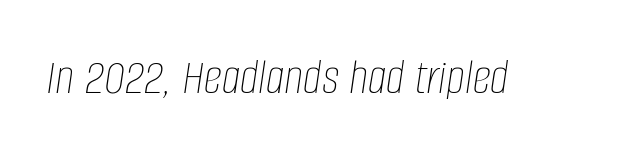
Q: Is the text bold? A: No.
Q: Is the text italic (slanted)? A: Yes, it leans right by about 8 degrees.
Q: Is the text underlined? A: No.
Q: Is the spacing between letters normal or unusually wide? A: Normal.
Q: Width (condensed, normal, or wide)? A: Condensed.
Q: Stroke contrast? A: Low.
Q: x-height? A: Large.
Q: Monospaced? A: No.
